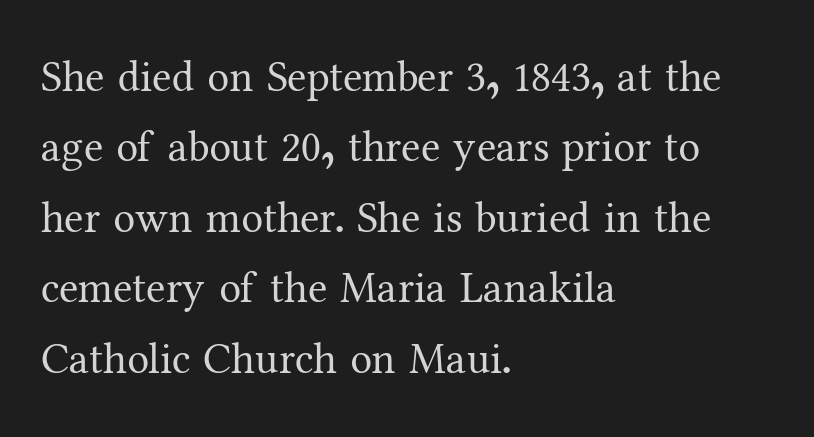
{"serif": "yes", "italic": "no", "bold": "no", "weight": "regular", "width": "normal", "stroke_contrast": "medium", "x_height": "medium", "monospaced": "no", "underline": "no", "align": "left", "line_spacing": "normal", "line_spacing_ratio": 1.6, "letter_spacing": "normal", "letter_spacing_em": 0.0, "glyph_px": 44}
